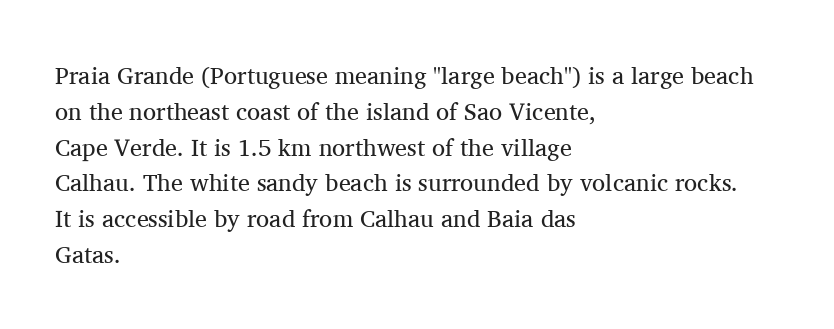
{"italic": "no", "bold": "no", "underline": "no", "align": "left", "line_spacing": "normal", "line_spacing_ratio": 1.49, "letter_spacing": "normal", "letter_spacing_em": 0.0, "glyph_px": 24}
